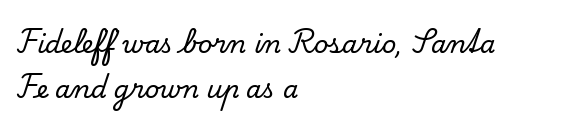
The gap between lines stays unmarked. There is no visible air inserted between adjacent glyphs. Casual observation: everything's shoved over to the left.
